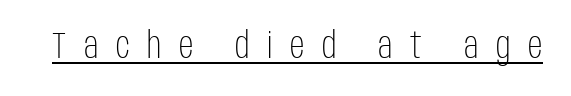
Q: Is the text bold? A: No.
Q: Is the text italic (slanted)? A: No, it is upright.
Q: Is the typeface a serif or a sans-serif typeface? A: Sans-serif.
Q: Is the text underlined? A: Yes.
Q: Is the spacing between letters normal or unusually wide? A: Unusually wide.
Q: Width (condensed, normal, or wide)? A: Condensed.
Q: Stroke contrast? A: Low.
Q: x-height? A: Large.
Q: Monospaced? A: No.
